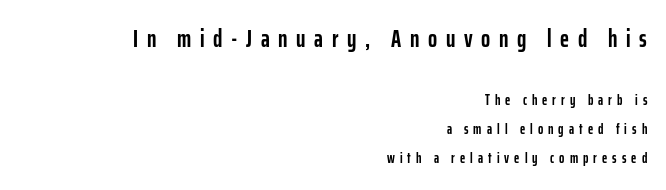
Q: Is the text bold? A: Yes.
Q: Is the text italic (slanted)? A: No, it is upright.
Q: Is the text underlined? A: No.
Q: How is the paragraph aligned? A: Right-aligned.
Q: Is the spacing between letters normal or unusually wide? A: Unusually wide.
Q: Is the spacing between lines tight, normal or loose? A: Loose.
Q: Which block of text is set in a larger size, the first (top) or the second (bottom)? A: The first (top) one.
